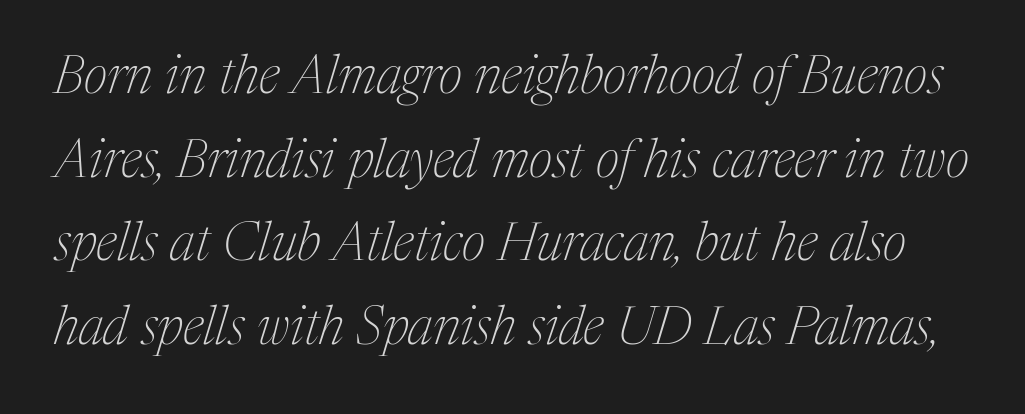
{"serif": "yes", "italic": "yes", "lean": "right", "slant_degrees": 17, "bold": "no", "weight": "thin", "width": "normal", "stroke_contrast": "medium", "x_height": "medium", "monospaced": "no", "underline": "no", "line_spacing": "normal", "line_spacing_ratio": 1.58, "letter_spacing": "normal", "letter_spacing_em": 0.0, "glyph_px": 53}
